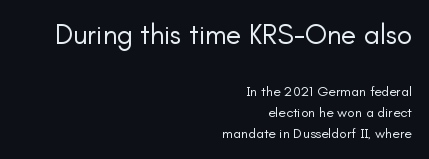
Vertical strokes here are truly vertical. Descenders are the only things crossing below the line. The ragged edge is on the left, which tells us the setting is flush right. Inter-character spacing is left at the font's built-in metrics. The rows are spaced the way most documents space them.
